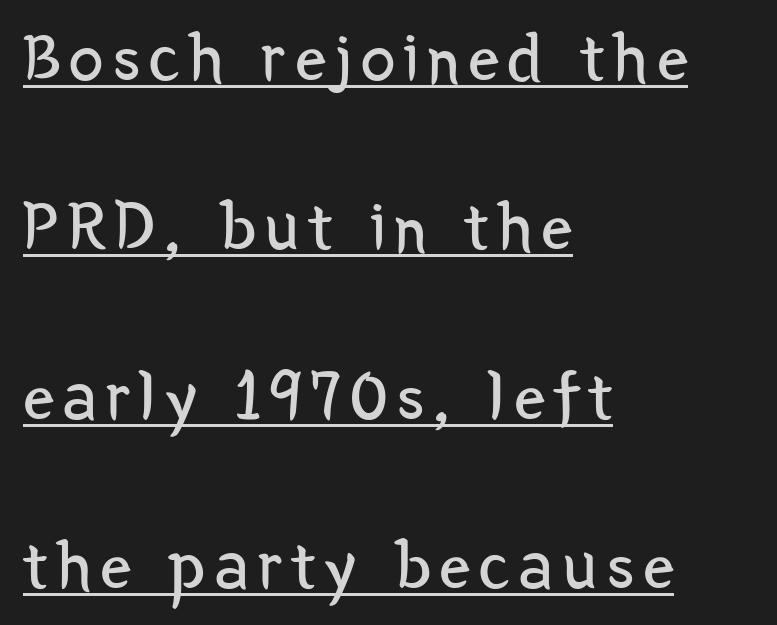
If you drew a line through each stem, it would be perfectly vertical. Vertical stems look standard width or narrower in stroke. The words here are underlined. The designer dialed line spacing up above the default. These lines are composed in type without serifs.
